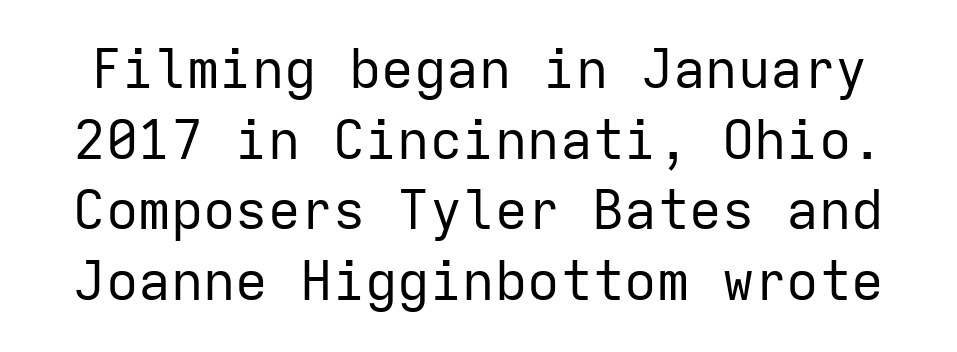
{"serif": "no", "italic": "no", "bold": "no", "weight": "regular", "width": "normal", "stroke_contrast": "low", "x_height": "medium", "monospaced": "yes", "underline": "no", "line_spacing": "normal", "line_spacing_ratio": 1.31, "letter_spacing": "normal", "letter_spacing_em": 0.0, "glyph_px": 54}
